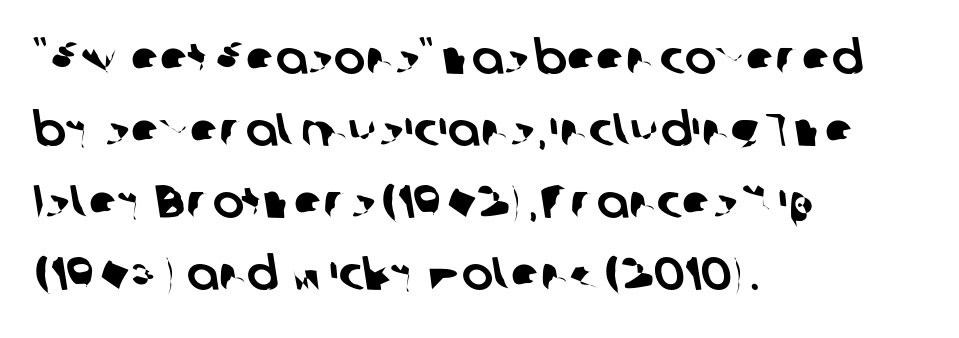
Note the varied advance widths — an 'i' is clearly narrower than an 'm'. Stroke terminals: plain, sans-serif. Honestly, the row spacing looks completely unremarkable. Decoration check: the copy has no underline.
